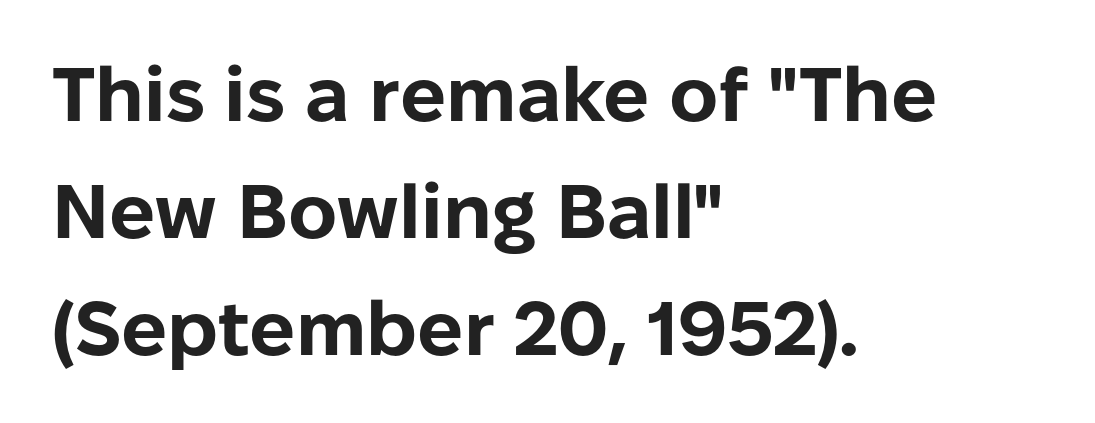
The image shows 76 px bold sans-serif type, upright; set left-aligned, normal line spacing (1.54x), normal letter spacing, not underlined; low stroke contrast and a medium x-height.
